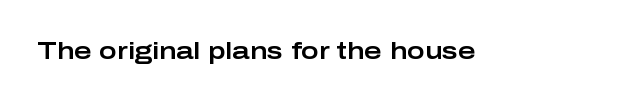
Observe the ordinary spacing: letters are neighbours, not strangers. Underline: absent. Rendered with straight, roman letterforms.
